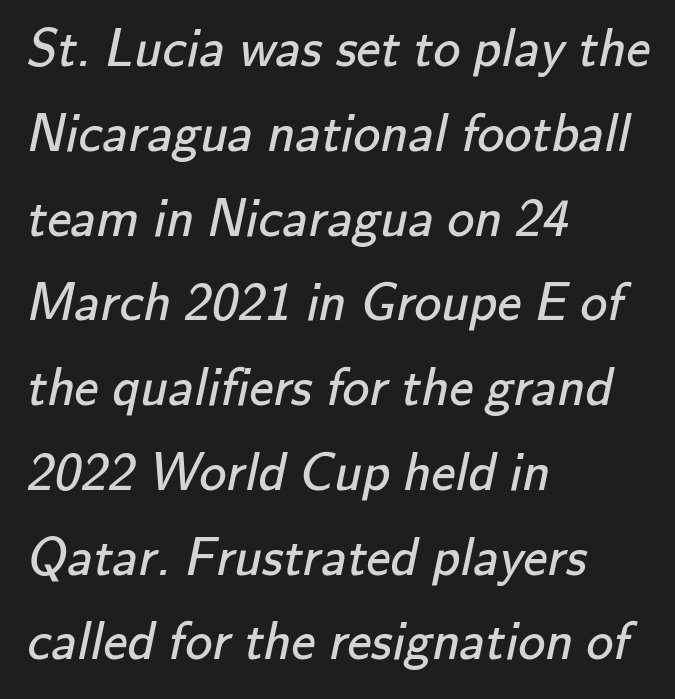
Q: Is the text bold? A: No.
Q: Is the typeface a serif or a sans-serif typeface? A: Sans-serif.
Q: Is the text underlined? A: No.
Q: How is the paragraph aligned? A: Left-aligned.
Q: Is the spacing between letters normal or unusually wide? A: Normal.
Q: Is the spacing between lines tight, normal or loose? A: Normal.
Q: Width (condensed, normal, or wide)? A: Normal.
Q: Stroke contrast? A: Low.
Q: x-height? A: Small.
Q: Monospaced? A: No.
